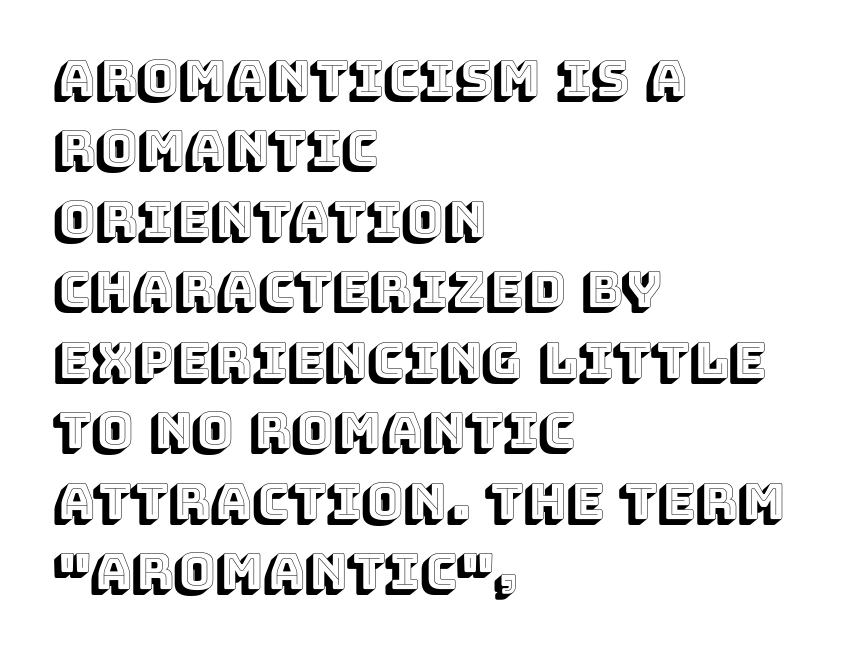
Q: Is the text italic (slanted)? A: No, it is upright.
Q: Is the text underlined? A: No.
Q: How is the paragraph aligned? A: Left-aligned.
Q: Is the spacing between letters normal or unusually wide? A: Normal.
Q: Is the spacing between lines tight, normal or loose? A: Normal.
Q: Width (condensed, normal, or wide)? A: Normal.
Q: x-height? A: Large.
Q: Monospaced? A: No.
